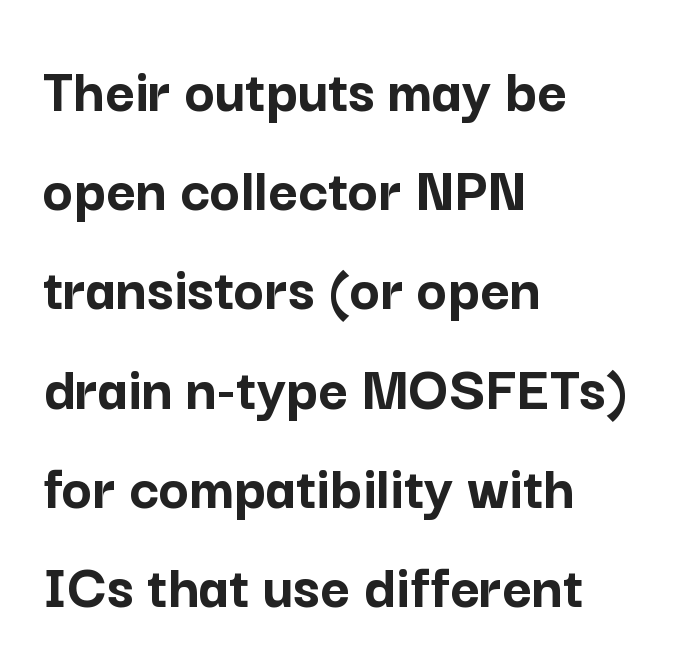
Each letter keeps its own natural width here, so spacing adapts to shape. Do the letters lean? They stand straight. How heavy is the stroke? Heavy — this is a bold. You could call the tracking neutral — neither tight nor loose. Horizontal bands of white between lines are of average thickness. Grotesque or geometric, the face here clearly has no serifs.
